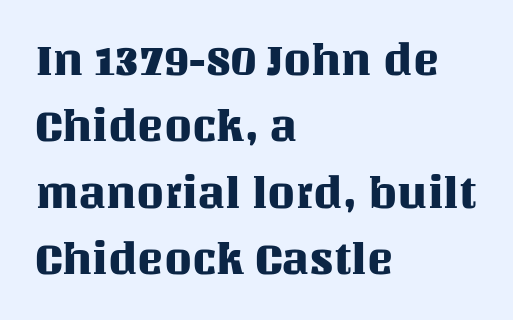
Q: Is the text italic (slanted)? A: No, it is upright.
Q: Is the text underlined? A: No.
Q: How is the paragraph aligned? A: Left-aligned.
Q: Is the spacing between letters normal or unusually wide? A: Normal.
Q: Is the spacing between lines tight, normal or loose? A: Normal.
Q: Width (condensed, normal, or wide)? A: Normal.
Q: Stroke contrast? A: Medium.
Q: x-height? A: Large.
Q: Monospaced? A: No.
